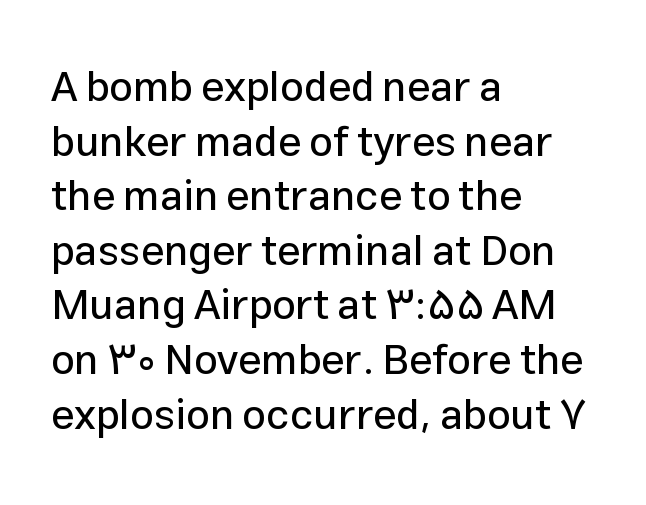
Q: Is the text italic (slanted)? A: No, it is upright.
Q: Is the typeface a serif or a sans-serif typeface? A: Sans-serif.
Q: Is the text underlined? A: No.
Q: How is the paragraph aligned? A: Left-aligned.
Q: Is the spacing between letters normal or unusually wide? A: Normal.
Q: Is the spacing between lines tight, normal or loose? A: Normal.
Q: Width (condensed, normal, or wide)? A: Normal.
Q: Stroke contrast? A: Low.
Q: x-height? A: Medium.
Q: Monospaced? A: No.
